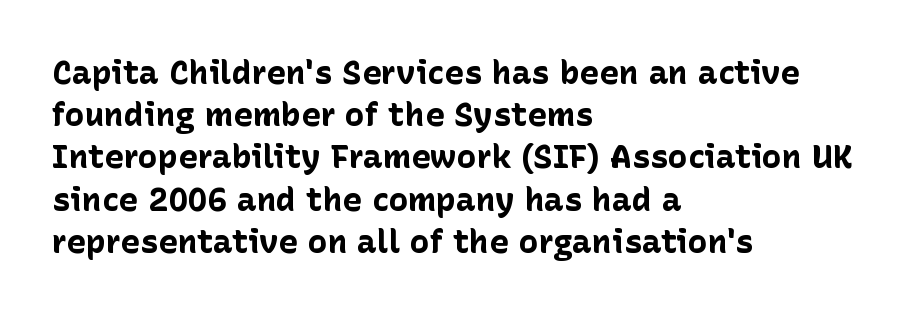
The image shows 33 px bold sans-serif type, upright; set left-aligned, normal line spacing (1.28x), normal letter spacing, not underlined; low stroke contrast and a medium x-height.
